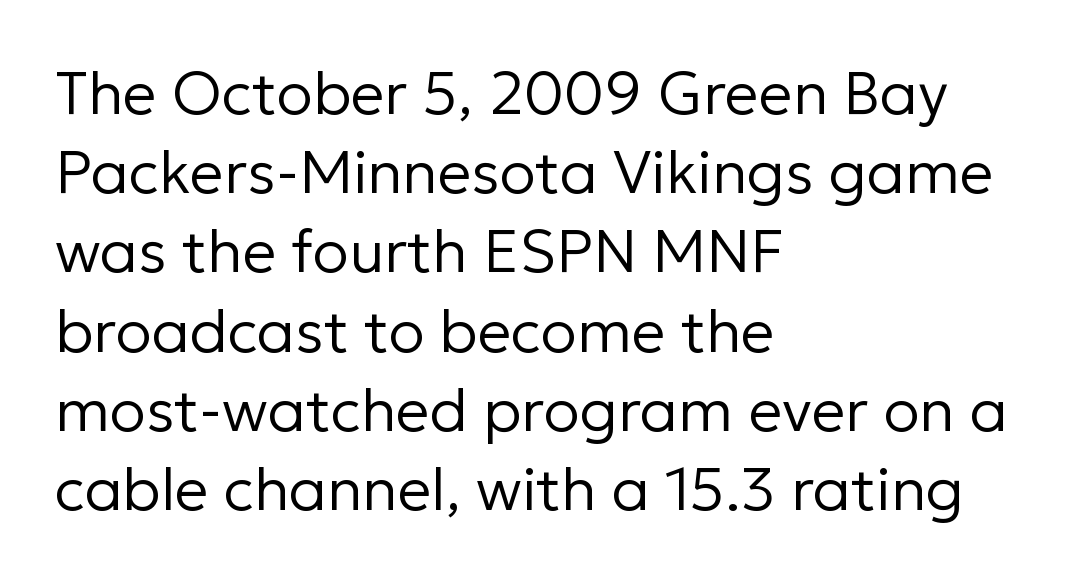
The image shows 60 px regular-weight sans-serif type, upright; set left-aligned, normal line spacing (1.32x), normal letter spacing, not underlined; low stroke contrast and a medium x-height.
